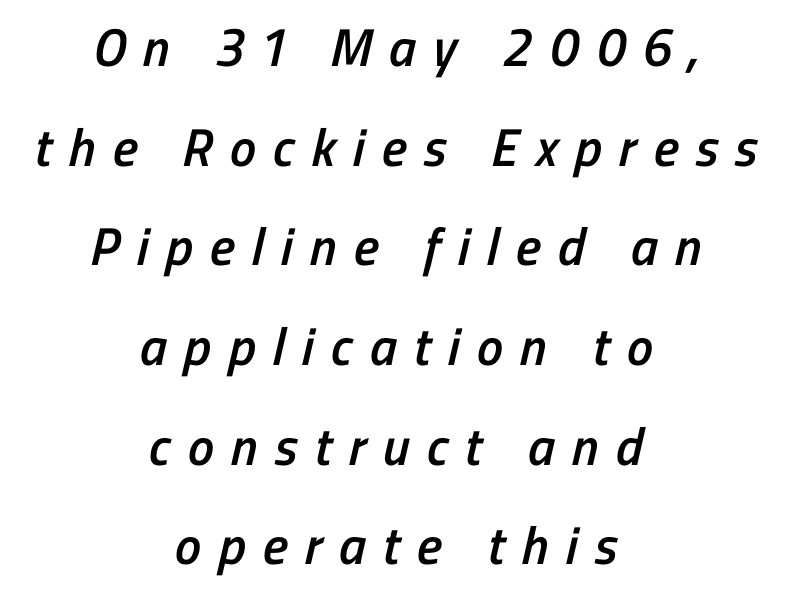
Q: Is the text bold? A: Semi-bold.
Q: Is the typeface a serif or a sans-serif typeface? A: Sans-serif.
Q: Is the text underlined? A: No.
Q: How is the paragraph aligned? A: Centered.
Q: Is the spacing between letters normal or unusually wide? A: Unusually wide.
Q: Width (condensed, normal, or wide)? A: Condensed.
Q: Stroke contrast? A: Low.
Q: x-height? A: Medium.
Q: Monospaced? A: No.
